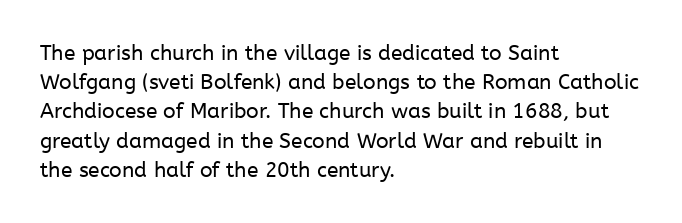
Tracking here is standard; glyphs follow each other at the usual distance. Heft: none added — not bold. These lines are set flush left with a ragged right edge. The letters stand straight up with perfectly vertical stems. Has an underline been added? It has not.
